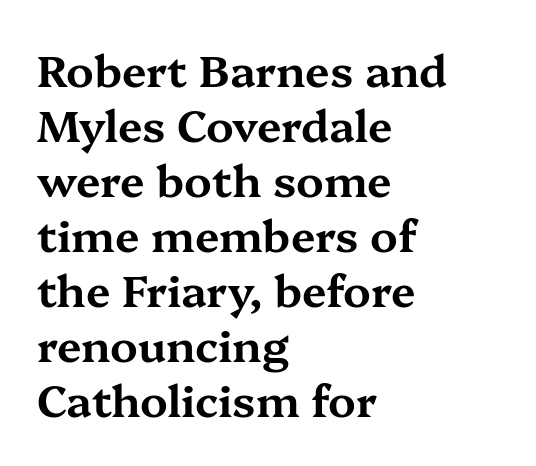
Q: Is the text italic (slanted)? A: No, it is upright.
Q: Is the typeface a serif or a sans-serif typeface? A: Serif.
Q: Is the text underlined? A: No.
Q: How is the paragraph aligned? A: Left-aligned.
Q: Is the spacing between letters normal or unusually wide? A: Normal.
Q: Is the spacing between lines tight, normal or loose? A: Normal.
Q: Width (condensed, normal, or wide)? A: Wide.
Q: Stroke contrast? A: Medium.
Q: x-height? A: Medium.
Q: Monospaced? A: No.
